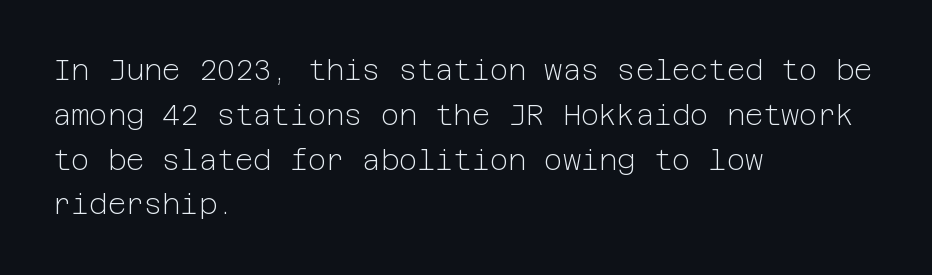
The specimen omits any rule beneath the text block's lines. Upright lettering throughout. Type style note: lacks serifs. Is the stroke heavy? The answer is a plain regular-or-lighter. No extra tracking has been applied to these lines.
